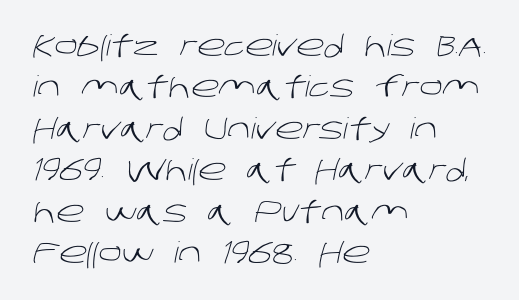
{"serif": "no", "bold": "no", "weight": "light", "width": "normal", "stroke_contrast": "low", "x_height": "large", "monospaced": "no", "underline": "no", "align": "left", "line_spacing": "normal", "line_spacing_ratio": 1.43, "letter_spacing": "normal", "letter_spacing_em": 0.0, "glyph_px": 29}
